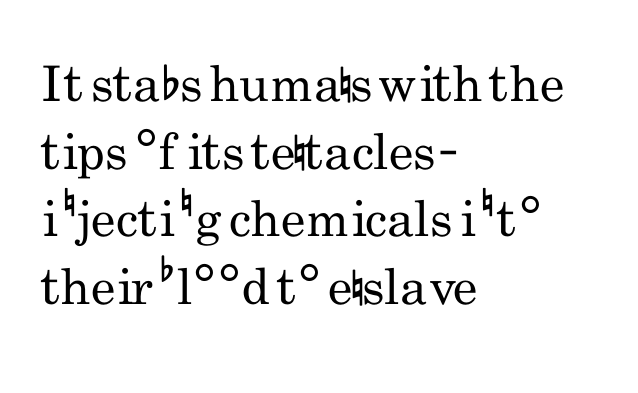
Q: Is the text bold? A: No.
Q: Is the text italic (slanted)? A: No, it is upright.
Q: Is the typeface a serif or a sans-serif typeface? A: Sans-serif.
Q: Is the text underlined? A: No.
Q: How is the paragraph aligned? A: Left-aligned.
Q: Is the spacing between letters normal or unusually wide? A: Normal.
Q: Is the spacing between lines tight, normal or loose? A: Normal.
Q: Width (condensed, normal, or wide)? A: Condensed.
Q: Stroke contrast? A: Low.
Q: x-height? A: Small.
Q: Monospaced? A: No.
